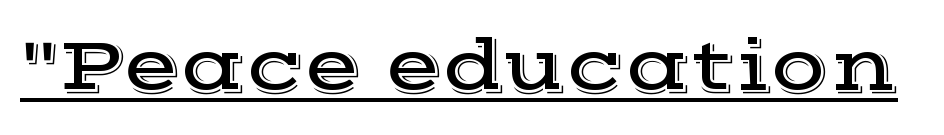
{"serif": "yes", "italic": "no", "width": "wide", "x_height": "medium", "monospaced": "no", "underline": "yes", "letter_spacing": "normal", "letter_spacing_em": 0.0, "glyph_px": 75}
